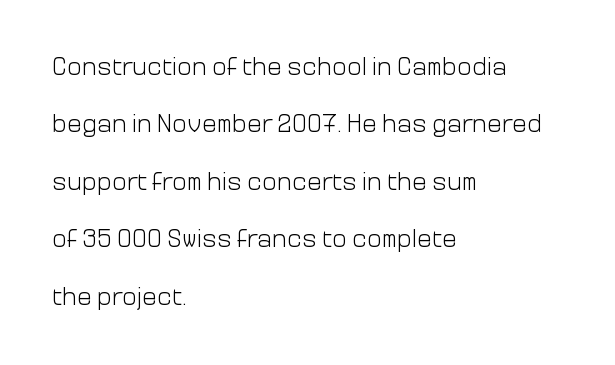
{"italic": "no", "bold": "no", "underline": "no", "align": "left", "line_spacing": "loose", "line_spacing_ratio": 2.3, "letter_spacing": "normal", "letter_spacing_em": 0.0, "glyph_px": 25}
